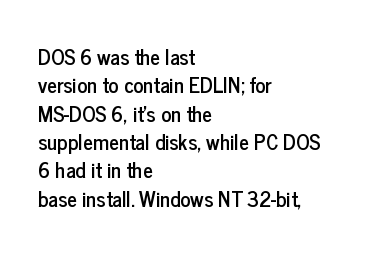
{"italic": "no", "underline": "no", "align": "left", "line_spacing": "normal", "line_spacing_ratio": 1.35, "letter_spacing": "normal", "letter_spacing_em": 0.0, "glyph_px": 21}
